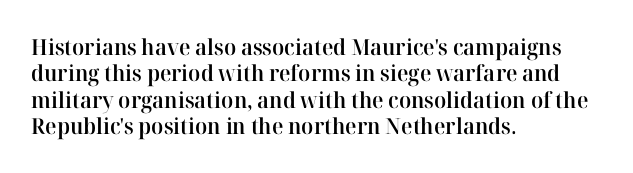
{"italic": "no", "bold": "semi", "underline": "no", "align": "left", "line_spacing_ratio": 1.2, "letter_spacing": "normal", "letter_spacing_em": 0.0, "glyph_px": 22}
